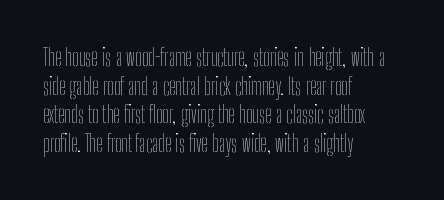
{"italic": "no", "bold": "no", "underline": "no", "align": "left", "line_spacing_ratio": 1.24, "letter_spacing": "normal", "letter_spacing_em": 0.0, "glyph_px": 23}
